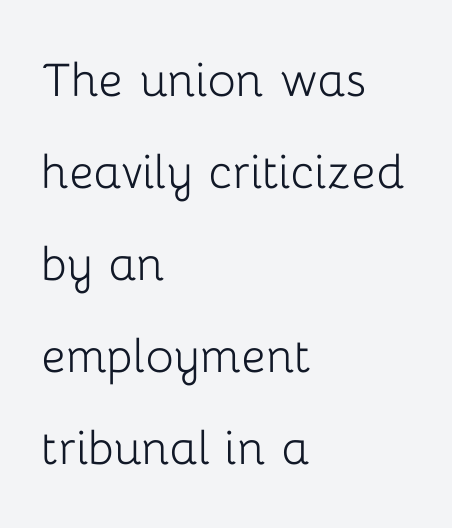
There is no visible air inserted between adjacent glyphs. The letters advance in unequal steps, a hallmark of proportional type. Is there much room between lines? A standard amount, neither cramped nor airy. Vertical strokes here are truly vertical. The zone under the glyphs is completely vacant.
